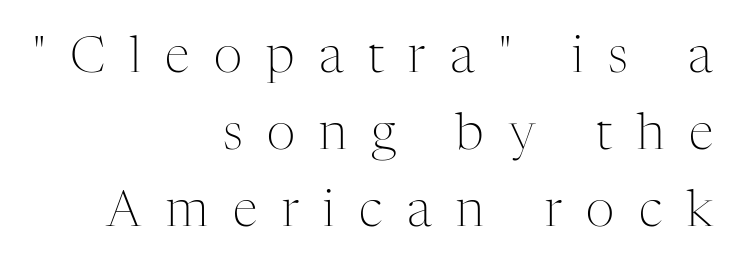
{"serif": "yes", "italic": "no", "bold": "no", "weight": "light", "width": "normal", "stroke_contrast": "medium", "x_height": "medium", "monospaced": "no", "underline": "no", "align": "right", "line_spacing": "normal", "line_spacing_ratio": 1.54, "letter_spacing": "wide", "letter_spacing_em": 0.49, "glyph_px": 50}
